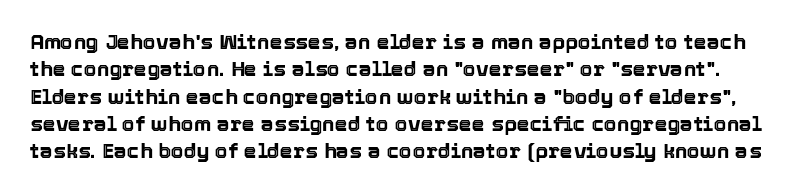
Honestly, there is no underline to notice here at all. This sample uses an upright cut, with every glyph sitting square on the baseline. Leading: standard. This rendering leaves character spacing at its baseline value.
